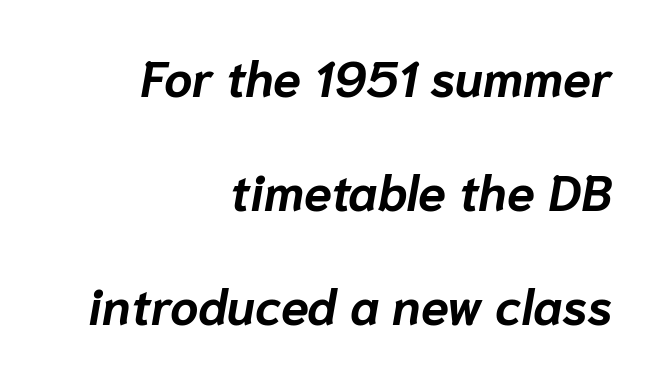
Q: Is the text bold? A: Yes.
Q: Is the text italic (slanted)? A: Yes, it leans right by about 10 degrees.
Q: Is the text underlined? A: No.
Q: How is the paragraph aligned? A: Right-aligned.
Q: Is the spacing between letters normal or unusually wide? A: Normal.
Q: Is the spacing between lines tight, normal or loose? A: Loose.
Q: Width (condensed, normal, or wide)? A: Normal.
Q: Stroke contrast? A: Low.
Q: x-height? A: Medium.
Q: Monospaced? A: No.
